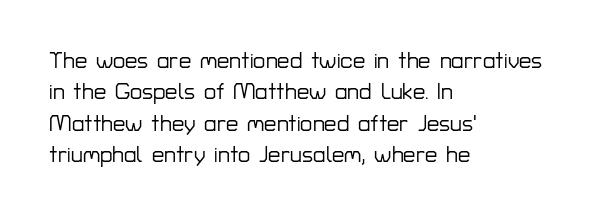
Q: Is the text italic (slanted)? A: No, it is upright.
Q: Is the text underlined? A: No.
Q: How is the paragraph aligned? A: Left-aligned.
Q: Is the spacing between letters normal or unusually wide? A: Normal.
Q: Is the spacing between lines tight, normal or loose? A: Normal.
